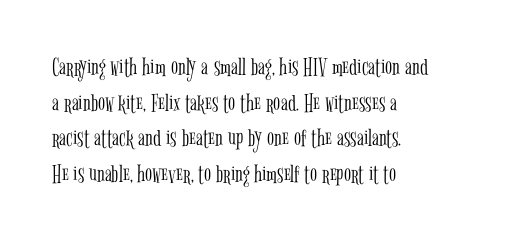
Q: Is the text bold? A: No.
Q: Is the text italic (slanted)? A: No, it is upright.
Q: Is the text underlined? A: No.
Q: How is the paragraph aligned? A: Left-aligned.
Q: Is the spacing between letters normal or unusually wide? A: Normal.
Q: Is the spacing between lines tight, normal or loose? A: Normal.
